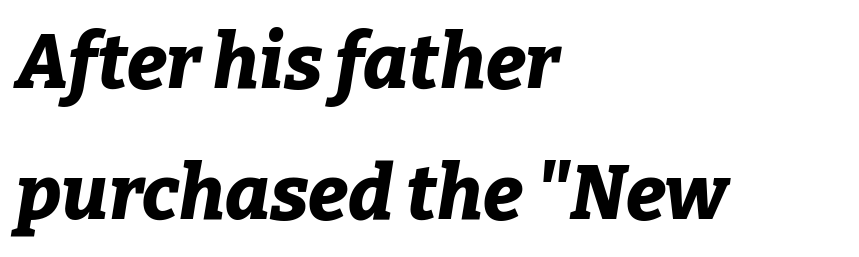
Typographic density is high because the face is bold. Each line starts at the same left margin while the right side varies. Tall strokes in this sample are angled rather than plumb. Letter spacing: default. This rendering features lettering with no underline.
